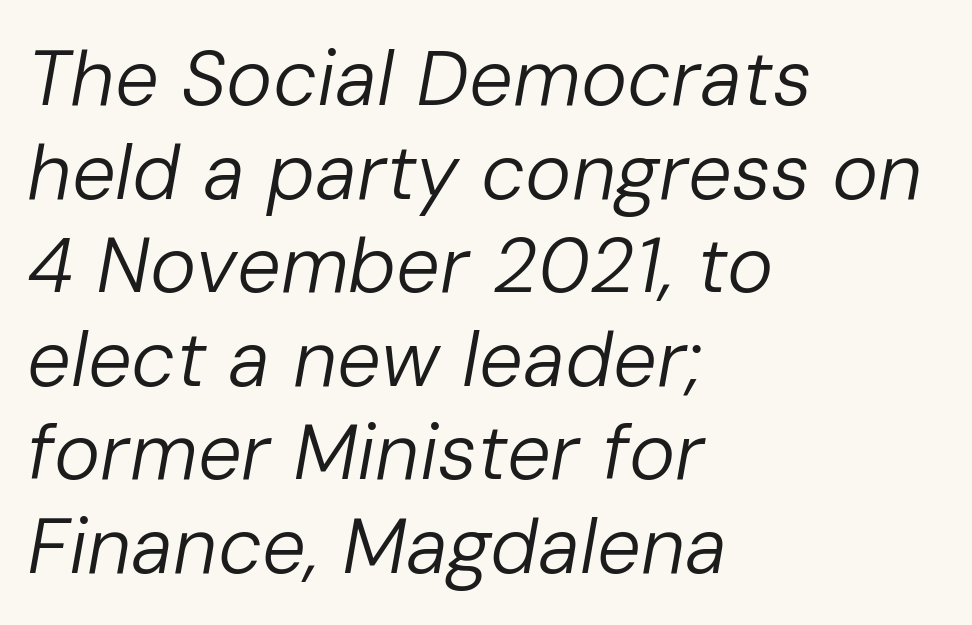
Is the stroke heavy? The answer is a plain regular-or-lighter. Caption: multi-line text, flush left, ragged right. The font's italic variant was chosen for this text. Look at the tracking — it's just the regular setting, nothing added. Is this a fixed-width face? No — the glyphs have proportional, varying widths. Check under the words: just untouched page.
